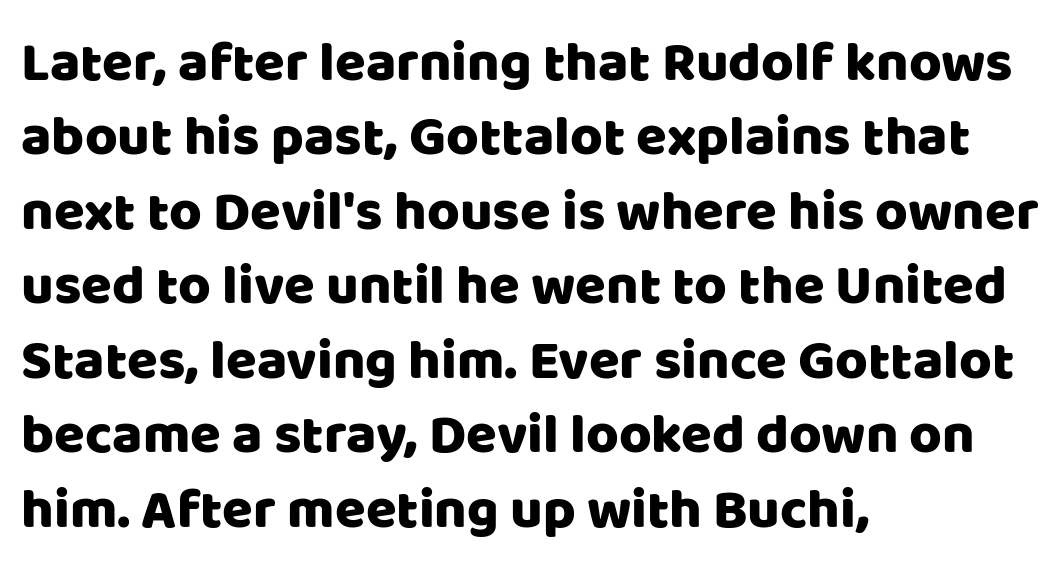
{"serif": "no", "italic": "no", "width": "normal", "stroke_contrast": "low", "x_height": "large", "monospaced": "no", "underline": "no", "align": "left", "line_spacing": "normal", "line_spacing_ratio": 1.33, "letter_spacing": "normal", "letter_spacing_em": 0.0, "glyph_px": 56}
